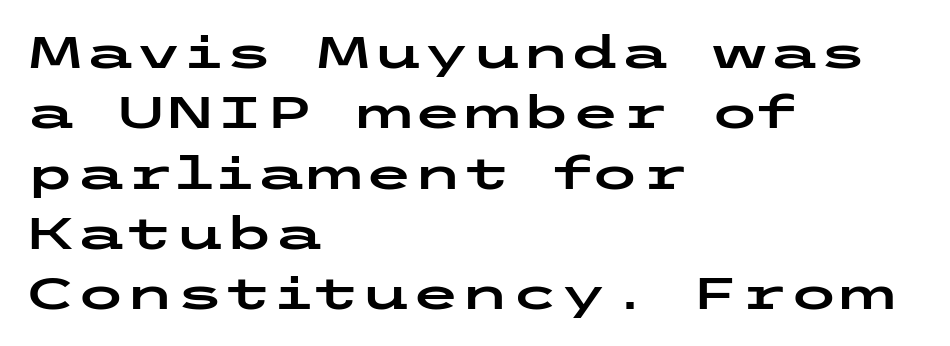
The typesetter chose a ragged-right arrangement here. Serif or sans? Sans — the stroke terminals are bare. Notice how descenders clear the ascenders below comfortably — that's standard leading. What stands out about the letter spacing? Nothing — it is the standard amount. Descenders hang freely into open space.
